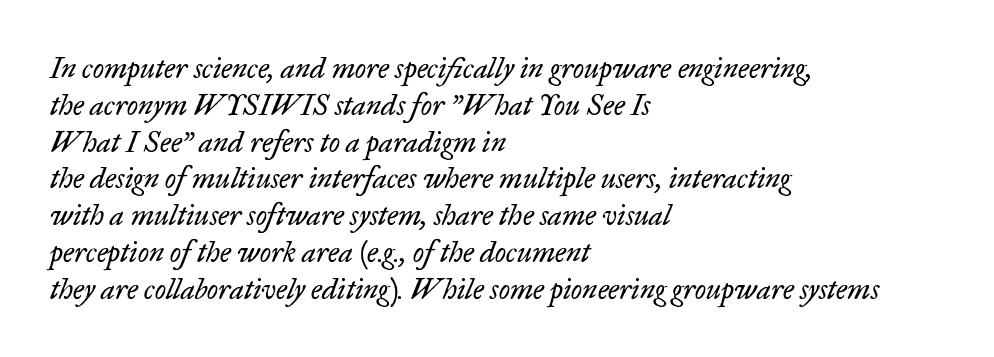
A typesetter would mark this as italic. These lines stack with their left ends in a neat column. These lines are rendered in a variable-pitch font. The weight tops out at a normal text grade.
